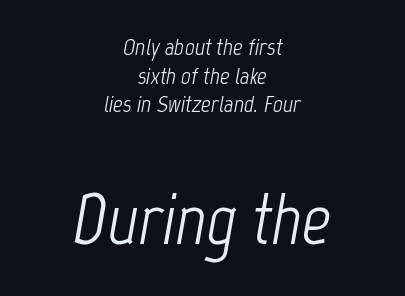
{"italic": "yes", "lean": "right", "slant_degrees": 12, "bold": "no", "weight": "light", "width": "condensed", "stroke_contrast": "low", "x_height": "medium", "monospaced": "no", "underline": "no", "align": "center", "line_spacing_ratio": 1.19, "letter_spacing": "normal", "letter_spacing_em": 0.0, "larger_block": "second", "size_ratio": 3.0, "glyph_px": 72}
